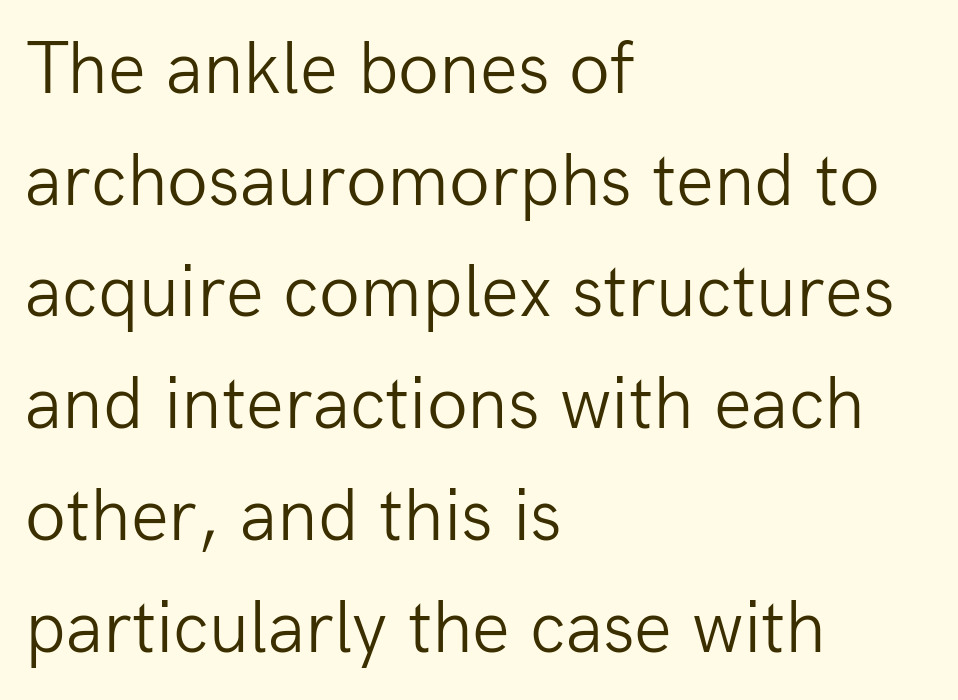
{"serif": "no", "italic": "no", "bold": "no", "weight": "light", "width": "normal", "stroke_contrast": "low", "x_height": "medium", "monospaced": "no", "underline": "no", "align": "left", "line_spacing": "normal", "line_spacing_ratio": 1.49, "letter_spacing": "normal", "letter_spacing_em": 0.0, "glyph_px": 75}
